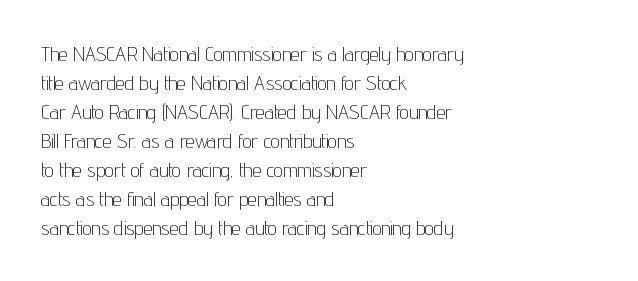
Q: Is the text bold? A: No.
Q: Is the text italic (slanted)? A: No, it is upright.
Q: Is the text underlined? A: No.
Q: How is the paragraph aligned? A: Left-aligned.
Q: Is the spacing between letters normal or unusually wide? A: Normal.
Q: Is the spacing between lines tight, normal or loose? A: Normal.
